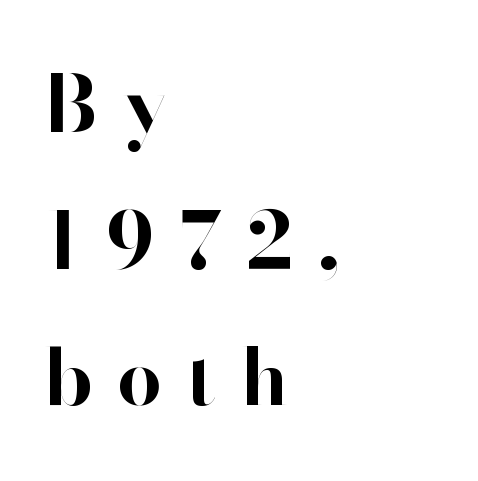
{"serif": "no", "italic": "no", "bold": "yes", "weight": "bold", "width": "normal", "stroke_contrast": "high", "x_height": "small", "monospaced": "no", "underline": "no", "align": "left", "line_spacing_ratio": 1.73, "letter_spacing": "wide", "letter_spacing_em": 0.31, "glyph_px": 79}
